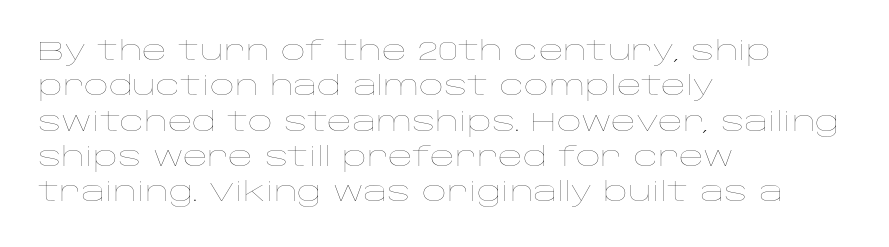
Q: Is the text bold? A: No.
Q: Is the text italic (slanted)? A: No, it is upright.
Q: Is the text underlined? A: No.
Q: How is the paragraph aligned? A: Left-aligned.
Q: Is the spacing between letters normal or unusually wide? A: Normal.
Q: Is the spacing between lines tight, normal or loose? A: Normal.
